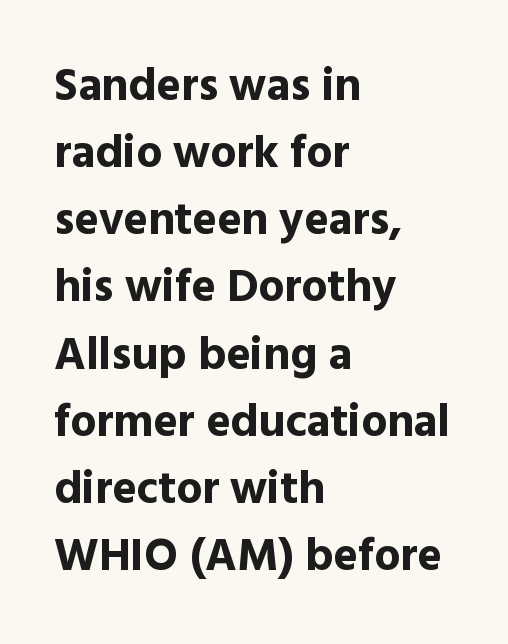
The image shows 46 px bold sans-serif type, upright; set left-aligned, normal line spacing (1.46x), normal letter spacing, not underlined; a medium x-height.
